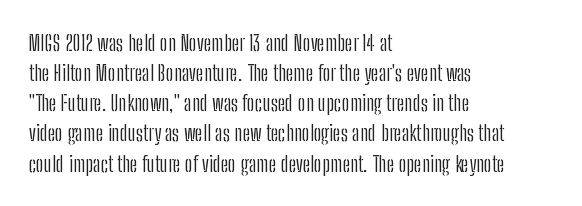
Q: Is the text bold? A: No.
Q: Is the text italic (slanted)? A: No, it is upright.
Q: Is the text underlined? A: No.
Q: How is the paragraph aligned? A: Left-aligned.
Q: Is the spacing between letters normal or unusually wide? A: Normal.
Q: Is the spacing between lines tight, normal or loose? A: Normal.
